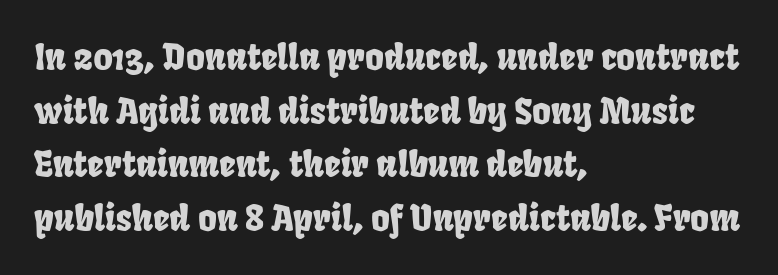
Just letters on the line, the space beneath them empty. Normally led — the rows are evenly, conventionally spaced. Teacher's note: observe the even left margin — that is flush-left alignment. Nope, no serifs anywhere on these letters. Compared with typical body copy, the letter spacing here is the same. The letters advance in unequal steps, a hallmark of proportional type.
